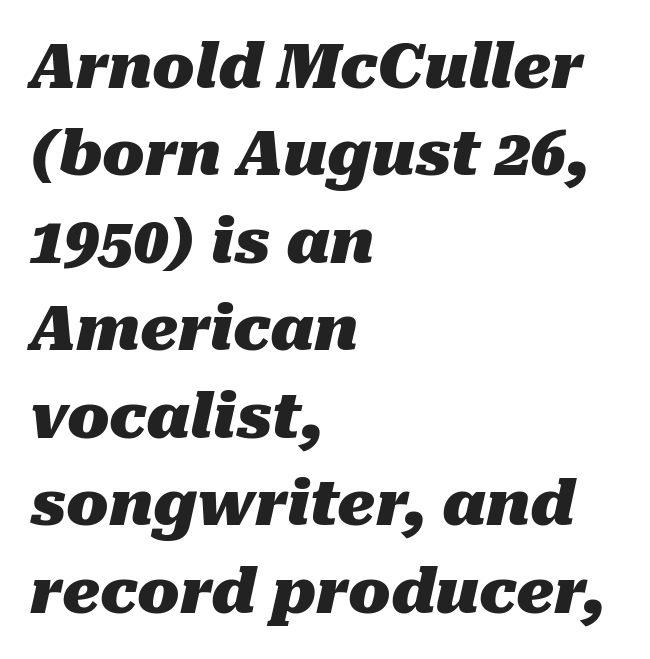
The image shows 62 px heavy type, italic (leaning right); set left-aligned, normal line spacing (1.41x), normal letter spacing, not underlined; medium stroke contrast and a medium x-height.
